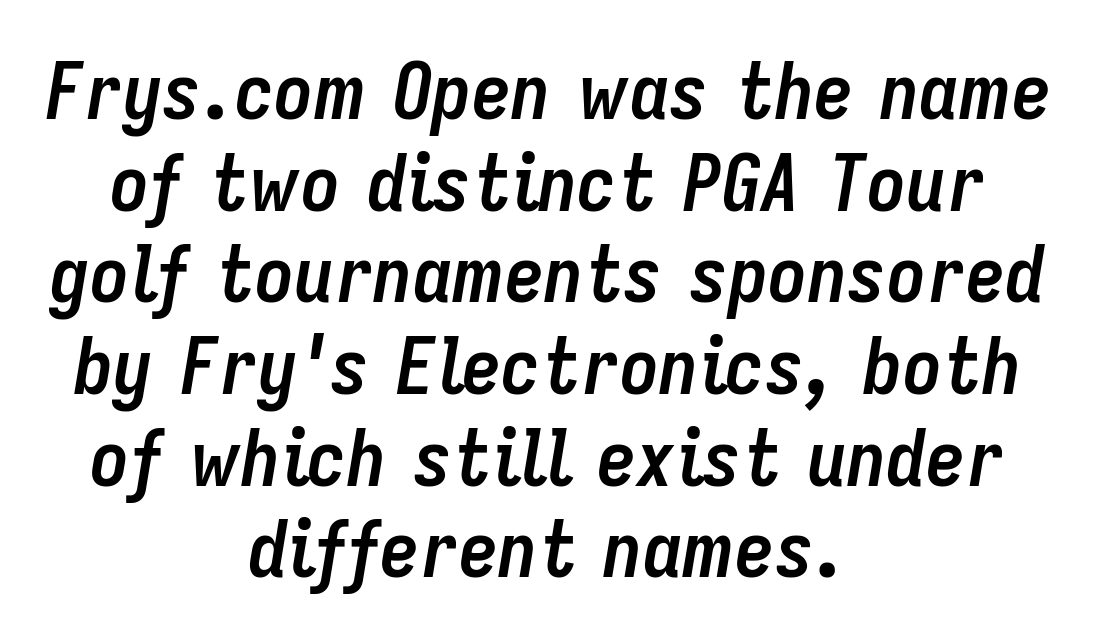
{"italic": "yes", "lean": "right", "slant_degrees": 9, "bold": "yes", "weight": "semibold", "width": "condensed", "stroke_contrast": "low", "x_height": "medium", "monospaced": "no", "underline": "no", "align": "center", "line_spacing_ratio": 1.16, "letter_spacing": "normal", "letter_spacing_em": 0.0, "glyph_px": 79}
